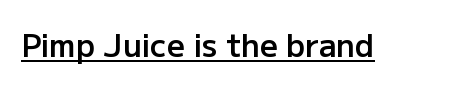
{"serif": "no", "italic": "no", "bold": "semi", "weight": "semibold", "width": "normal", "stroke_contrast": "low", "x_height": "medium", "monospaced": "no", "underline": "yes", "letter_spacing": "normal", "letter_spacing_em": 0.0, "glyph_px": 31}
